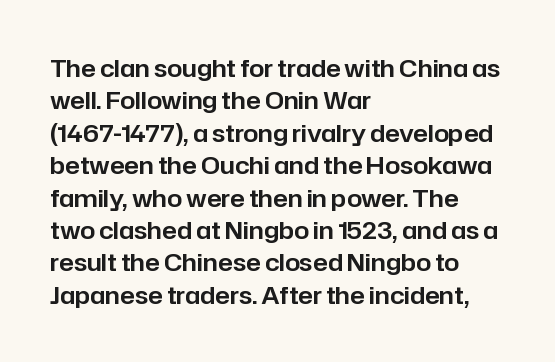
Q: Is the text italic (slanted)? A: No, it is upright.
Q: Is the text underlined? A: No.
Q: How is the paragraph aligned? A: Left-aligned.
Q: Is the spacing between letters normal or unusually wide? A: Normal.
Q: Is the spacing between lines tight, normal or loose? A: Normal.
